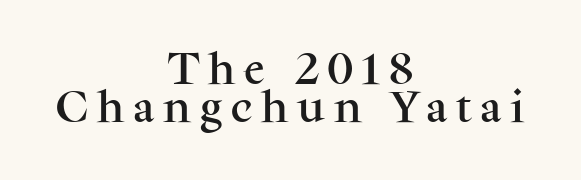
The image shows 35 px serif type, upright; set centered, tight line spacing (1.08x), unusually wide letter spacing (+0.25 em), not underlined; medium stroke contrast and a medium x-height.
